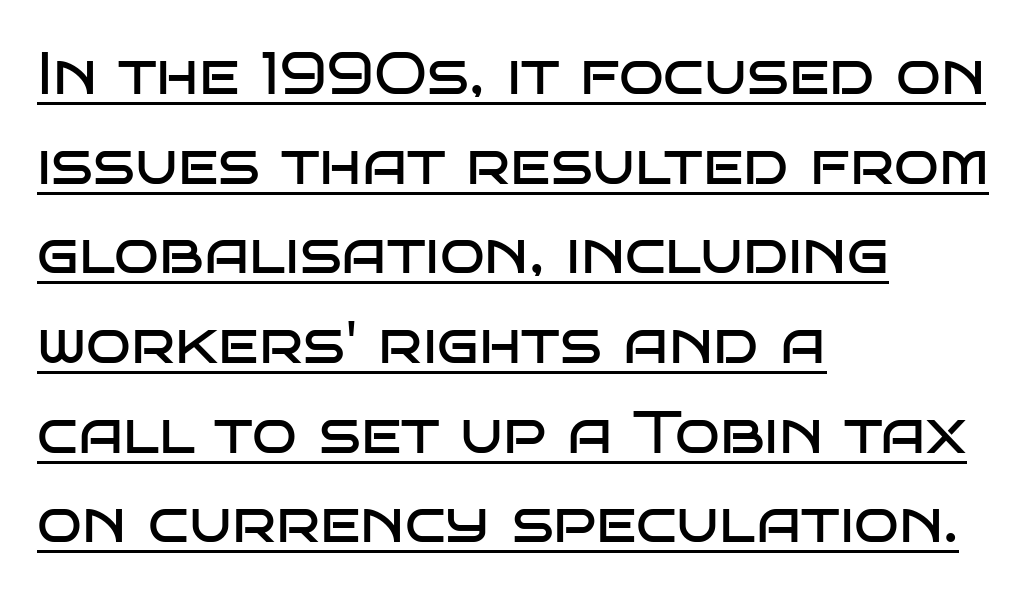
The image shows 59 px regular-weight, wide sans-serif type, upright; set left-aligned, normal line spacing (1.52x), normal letter spacing, underlined; low stroke contrast and a large x-height.
